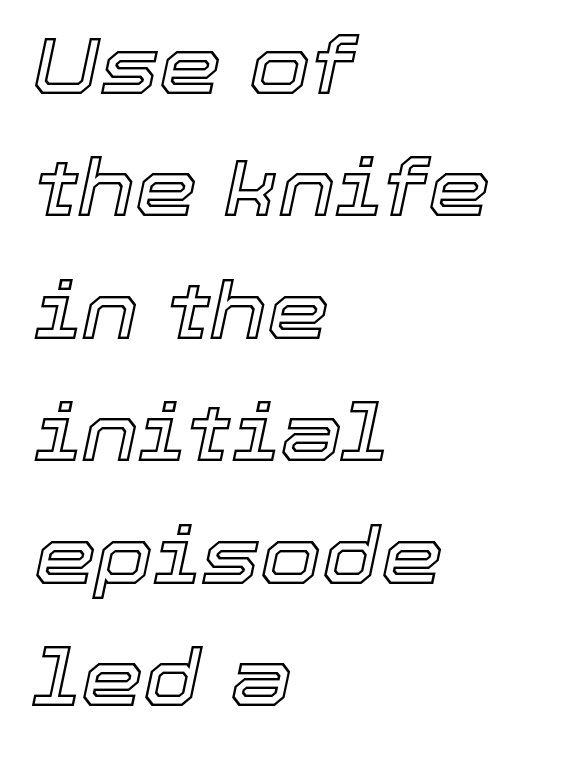
{"italic": "yes", "lean": "right", "slant_degrees": 12, "width": "normal", "x_height": "medium", "monospaced": "no", "underline": "no", "align": "left", "line_spacing": "normal", "line_spacing_ratio": 1.55, "letter_spacing": "normal", "letter_spacing_em": 0.0, "glyph_px": 79}
